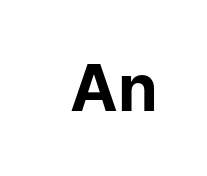
{"serif": "no", "italic": "no", "bold": "yes", "weight": "bold", "width": "normal", "stroke_contrast": "low", "x_height": "medium", "monospaced": "no", "underline": "no", "letter_spacing": "normal", "letter_spacing_em": 0.0, "glyph_px": 64}
